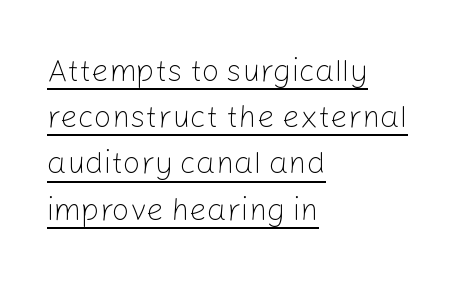
Alignment: flush left. Underline: present. Students, observe: this is what conventionally led text looks like. I'd call this a sans setting — the letters go barefoot. The horizontal fit of the characters is conventional and even.
